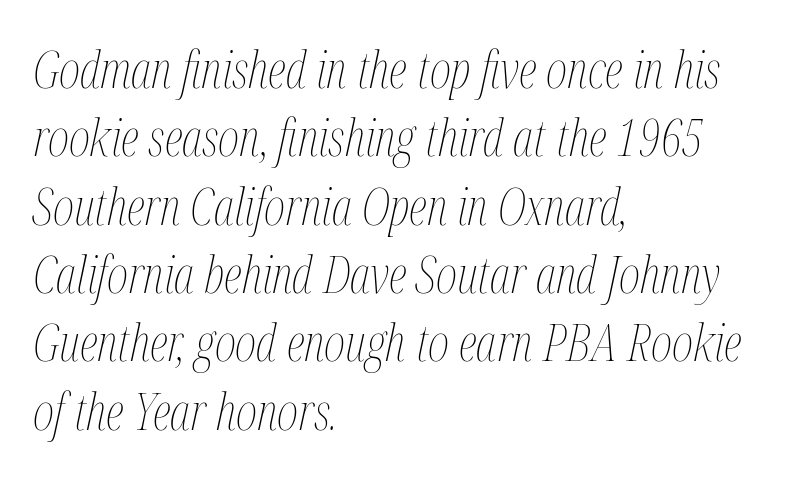
{"italic": "yes", "lean": "right", "slant_degrees": 12, "bold": "no", "weight": "thin", "width": "condensed", "stroke_contrast": "medium", "x_height": "medium", "monospaced": "no", "underline": "no", "align": "left", "line_spacing": "normal", "line_spacing_ratio": 1.34, "letter_spacing": "normal", "letter_spacing_em": 0.0, "glyph_px": 51}
